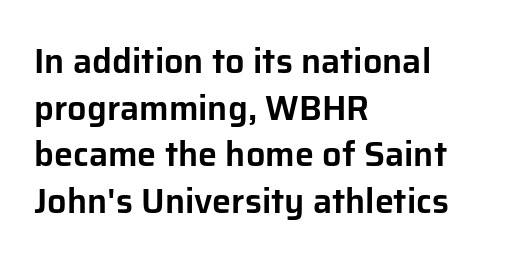
Q: Is the text italic (slanted)? A: No, it is upright.
Q: Is the typeface a serif or a sans-serif typeface? A: Sans-serif.
Q: Is the text underlined? A: No.
Q: How is the paragraph aligned? A: Left-aligned.
Q: Is the spacing between letters normal or unusually wide? A: Normal.
Q: Is the spacing between lines tight, normal or loose? A: Normal.
Q: Width (condensed, normal, or wide)? A: Normal.
Q: Stroke contrast? A: Low.
Q: x-height? A: Medium.
Q: Monospaced? A: No.
